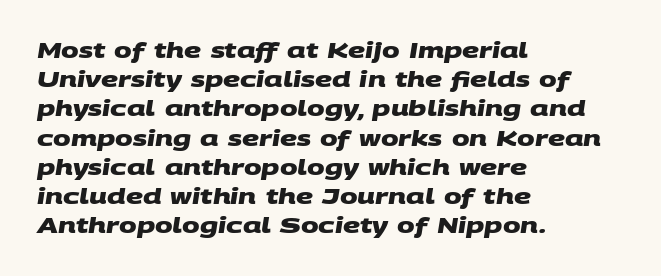
Q: Is the text bold? A: Yes.
Q: Is the text underlined? A: No.
Q: How is the paragraph aligned? A: Left-aligned.
Q: Is the spacing between letters normal or unusually wide? A: Normal.
Q: Is the spacing between lines tight, normal or loose? A: Normal.
